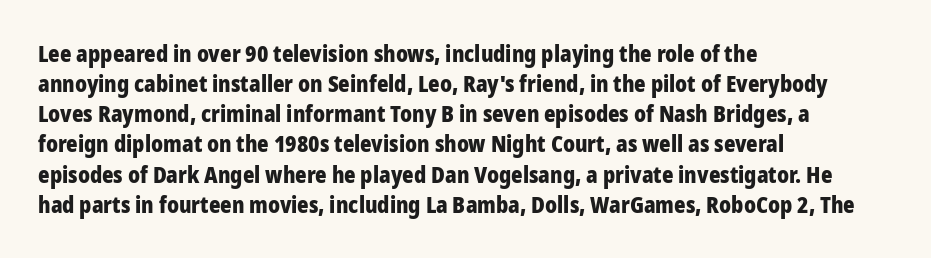
The image shows 22 px bold type, upright; set left-aligned, normal line spacing (1.37x), normal letter spacing, not underlined.
